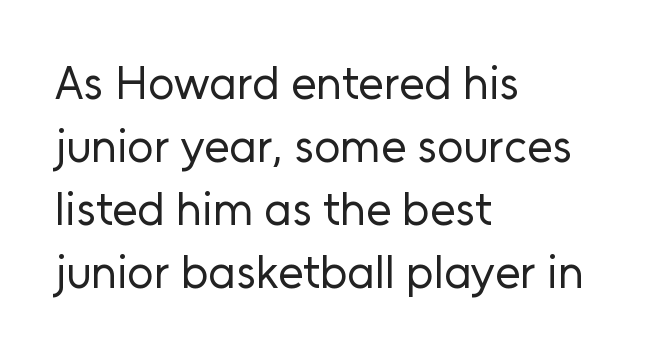
{"serif": "no", "italic": "no", "bold": "no", "weight": "regular", "width": "normal", "stroke_contrast": "low", "x_height": "medium", "monospaced": "no", "underline": "no", "align": "left", "line_spacing": "normal", "line_spacing_ratio": 1.37, "letter_spacing": "normal", "letter_spacing_em": 0.0, "glyph_px": 46}
